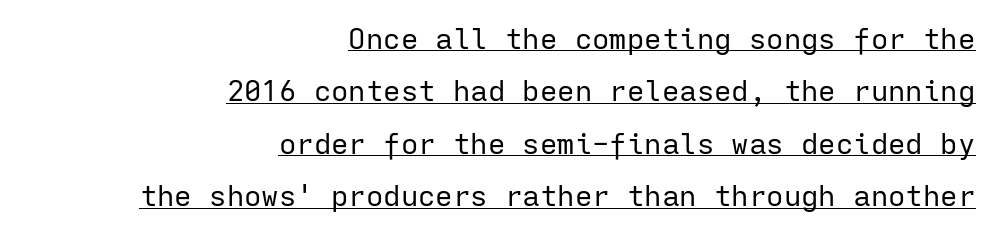
{"serif": "no", "italic": "no", "bold": "no", "weight": "regular", "width": "normal", "stroke_contrast": "low", "x_height": "medium", "monospaced": "yes", "underline": "yes", "align": "right", "line_spacing_ratio": 1.81, "letter_spacing": "normal", "letter_spacing_em": 0.0, "glyph_px": 29}
